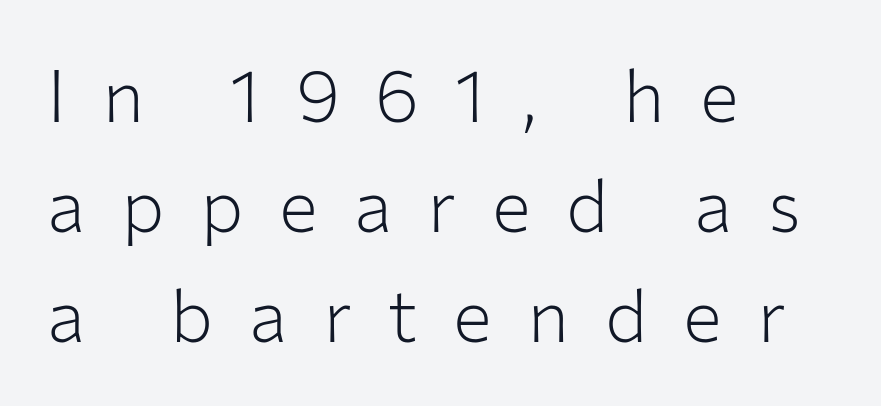
{"serif": "no", "italic": "no", "bold": "no", "weight": "light", "width": "normal", "stroke_contrast": "low", "x_height": "medium", "monospaced": "no", "underline": "no", "align": "left", "line_spacing": "normal", "line_spacing_ratio": 1.51, "letter_spacing": "wide", "letter_spacing_em": 0.49, "glyph_px": 73}
